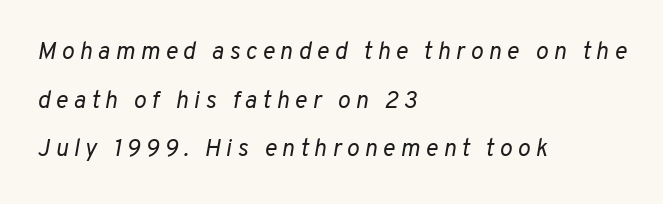
The image shows 24 px text type, italic (leaning right); set left-aligned, loose line spacing (2.03x), unusually wide letter spacing (+0.22 em), not underlined.
